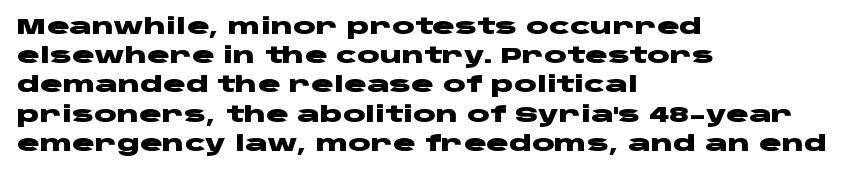
Q: Is the text bold? A: Yes.
Q: Is the text italic (slanted)? A: No, it is upright.
Q: Is the text underlined? A: No.
Q: How is the paragraph aligned? A: Left-aligned.
Q: Is the spacing between letters normal or unusually wide? A: Normal.
Q: Is the spacing between lines tight, normal or loose? A: Normal.
